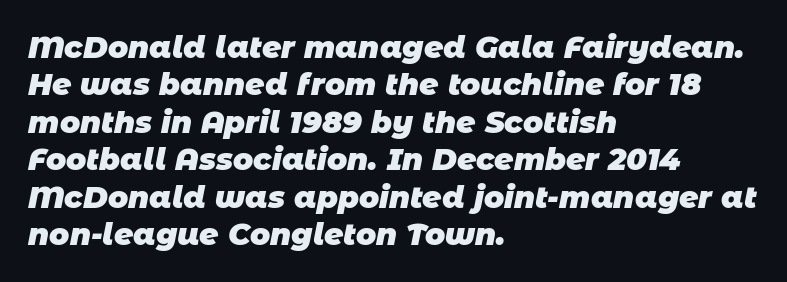
Q: Is the text bold? A: Yes.
Q: Is the typeface a serif or a sans-serif typeface? A: Sans-serif.
Q: Is the text underlined? A: No.
Q: How is the paragraph aligned? A: Left-aligned.
Q: Is the spacing between letters normal or unusually wide? A: Normal.
Q: Is the spacing between lines tight, normal or loose? A: Normal.
Q: Width (condensed, normal, or wide)? A: Normal.
Q: Stroke contrast? A: Low.
Q: x-height? A: Large.
Q: Monospaced? A: No.
